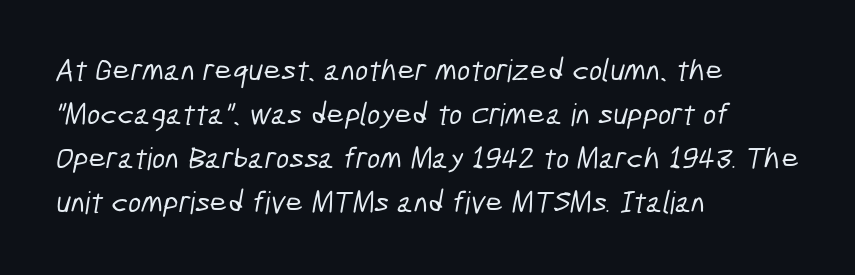
Only glyphs here, with clear space below each row. This sample has the flowing, uneven cadence of proportional lettering. Students, observe: this is what conventionally led text looks like. Caption: multi-line text, flush left, ragged right.
